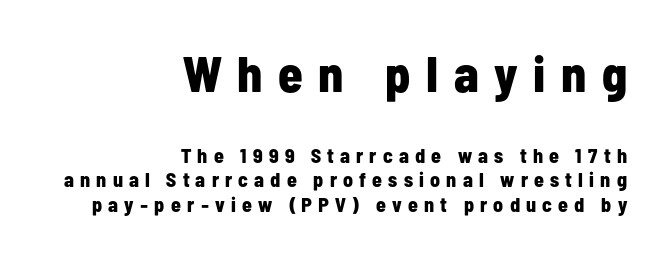
Ascenders rise straight up at ninety degrees. The block sitting higher on the canvas is the one with enlarged characters. The ragged edge is on the left, which tells us the setting is flush right. The foot of each line stays bare and open.
